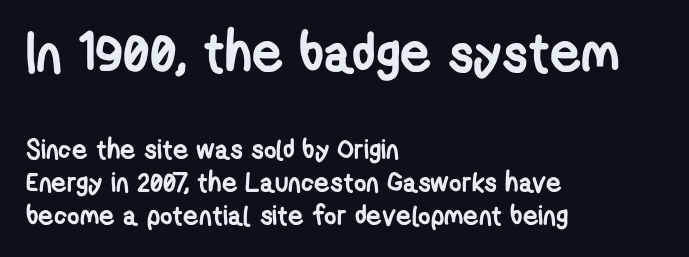
Q: Is the text bold? A: Yes.
Q: Is the typeface a serif or a sans-serif typeface? A: Sans-serif.
Q: Is the text underlined? A: No.
Q: How is the paragraph aligned? A: Left-aligned.
Q: Is the spacing between letters normal or unusually wide? A: Normal.
Q: Which block of text is set in a larger size, the first (top) or the second (bottom)? A: The first (top) one.
Q: Width (condensed, normal, or wide)? A: Condensed.
Q: Stroke contrast? A: Low.
Q: x-height? A: Medium.
Q: Monospaced? A: No.
